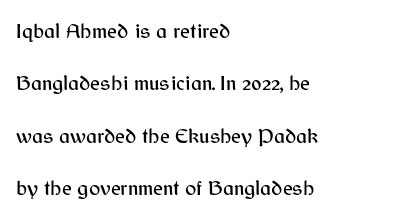
{"italic": "no", "underline": "no", "align": "left", "line_spacing": "loose", "line_spacing_ratio": 2.5, "letter_spacing": "normal", "letter_spacing_em": 0.0, "glyph_px": 21}
